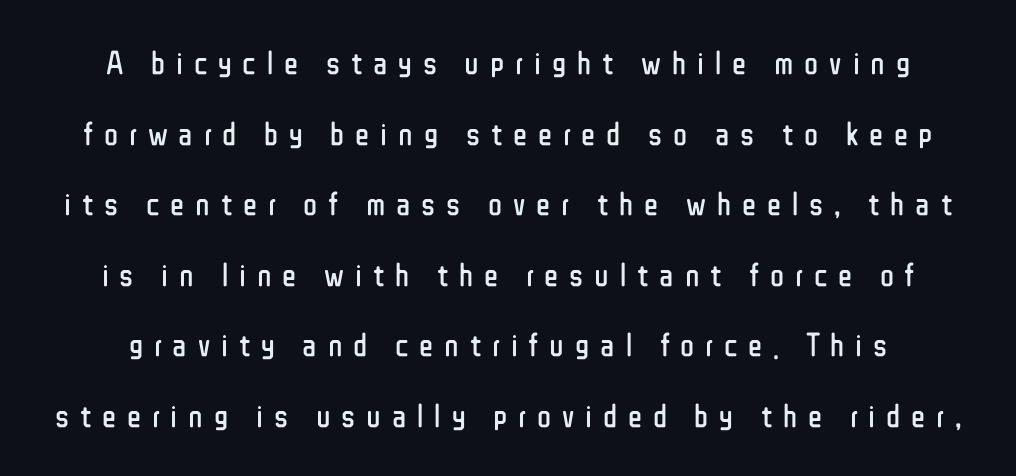
{"serif": "no", "italic": "no", "bold": "no", "weight": "regular", "width": "condensed", "stroke_contrast": "low", "x_height": "medium", "monospaced": "no", "underline": "no", "line_spacing": "loose", "line_spacing_ratio": 2.14, "letter_spacing": "wide", "letter_spacing_em": 0.33, "glyph_px": 33}
